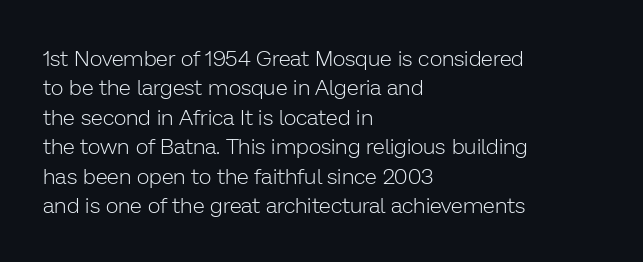
Bare-footed words on every line. Every stem runs plumb, perpendicular to the baseline. The typesetting does not lean heavy: it is not bold. Tracking value appears to be zero — textbook default spacing. The vertical gap from one line to the next is medium.
